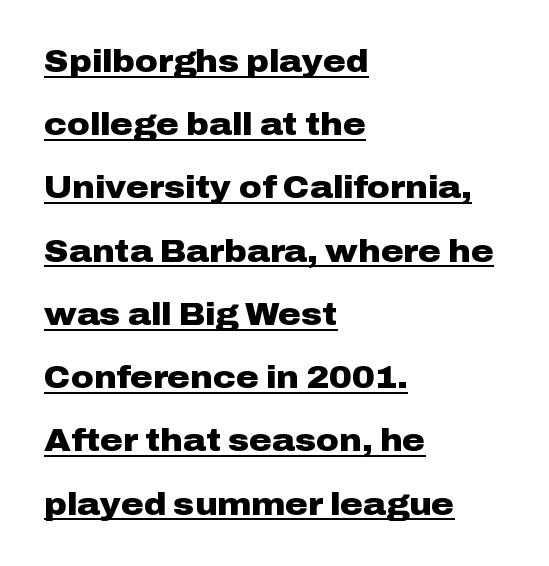
This sample trades compactness for vertical openness between lines. Has an underline been added? It has. The passage shown is emphatically bold. Style check: upright.
